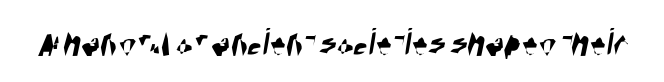
{"serif": "no", "width": "condensed", "stroke_contrast": "high", "x_height": "large", "monospaced": "no", "underline": "no", "letter_spacing": "normal", "letter_spacing_em": 0.0, "glyph_px": 40}
